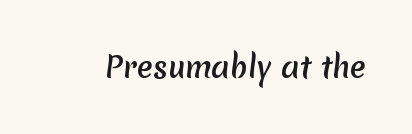
The image shows 29 px sans-serif type; set normal letter spacing, not underlined; medium stroke contrast and a medium x-height.
